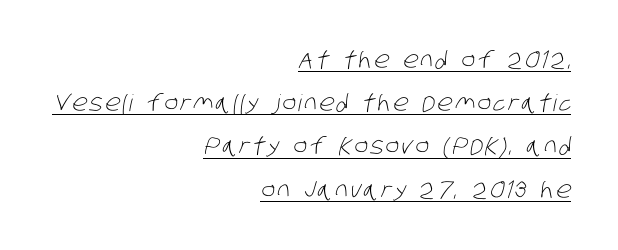
Q: Is the text bold? A: No.
Q: Is the text underlined? A: Yes.
Q: How is the paragraph aligned? A: Right-aligned.
